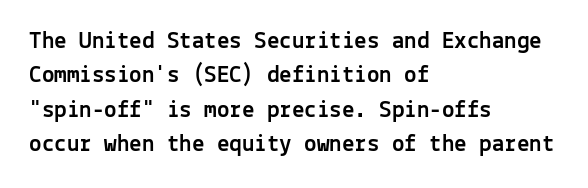
The image shows 25 px text type, upright; set left-aligned, normal line spacing (1.38x), normal letter spacing, not underlined.
